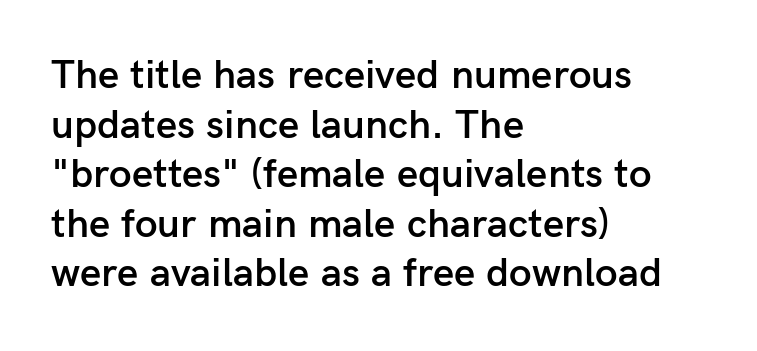
{"serif": "no", "italic": "no", "bold": "semi", "weight": "semibold", "width": "normal", "stroke_contrast": "low", "x_height": "medium", "monospaced": "no", "underline": "no", "align": "left", "line_spacing_ratio": 1.21, "letter_spacing": "normal", "letter_spacing_em": 0.0, "glyph_px": 41}
